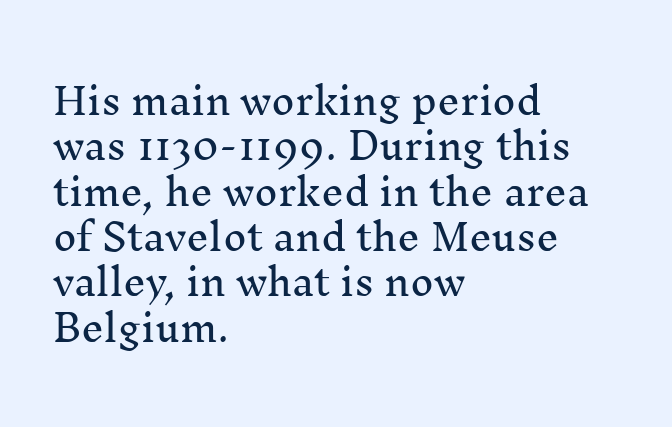
Q: Is the text italic (slanted)? A: No, it is upright.
Q: Is the typeface a serif or a sans-serif typeface? A: Serif.
Q: Is the text underlined? A: No.
Q: How is the paragraph aligned? A: Left-aligned.
Q: Is the spacing between letters normal or unusually wide? A: Normal.
Q: Is the spacing between lines tight, normal or loose? A: Normal.
Q: Width (condensed, normal, or wide)? A: Normal.
Q: Stroke contrast? A: Medium.
Q: x-height? A: Medium.
Q: Monospaced? A: No.
